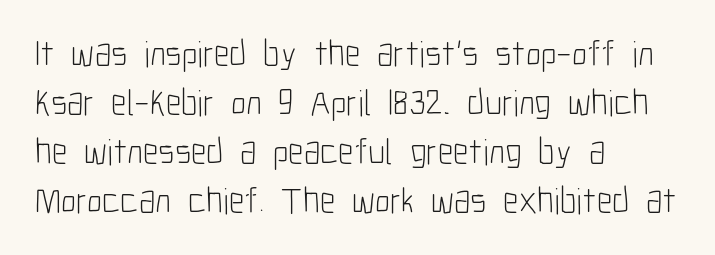
The image shows 37 px light, condensed sans-serif type, upright; set left-aligned, normal line spacing (1.32x), normal letter spacing, not underlined; low stroke contrast and a medium x-height.
